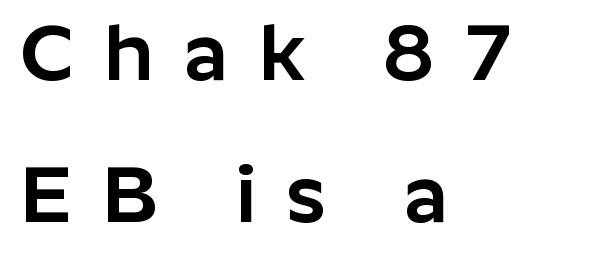
{"serif": "no", "italic": "no", "width": "normal", "stroke_contrast": "low", "x_height": "medium", "monospaced": "no", "underline": "no", "align": "left", "line_spacing_ratio": 1.77, "letter_spacing": "wide", "letter_spacing_em": 0.39, "glyph_px": 80}
